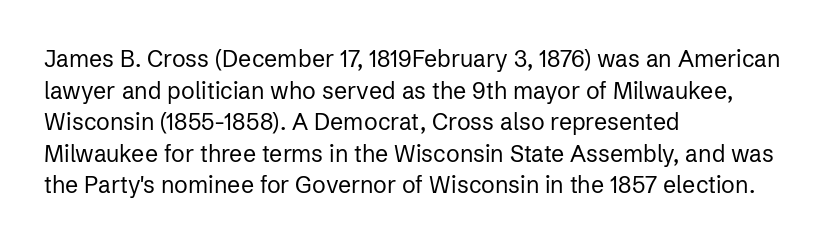
The image shows 23 px text type, upright; set left-aligned, normal line spacing (1.37x), normal letter spacing, not underlined.
